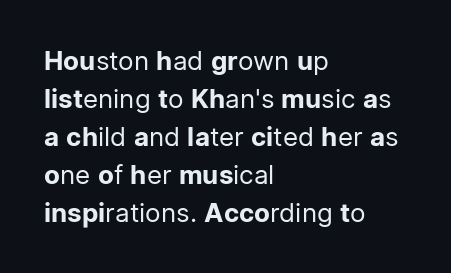
{"italic": "no", "bold": "no", "underline": "no", "align": "left", "line_spacing": "normal", "line_spacing_ratio": 1.46, "letter_spacing": "normal", "letter_spacing_em": 0.0, "glyph_px": 26}
